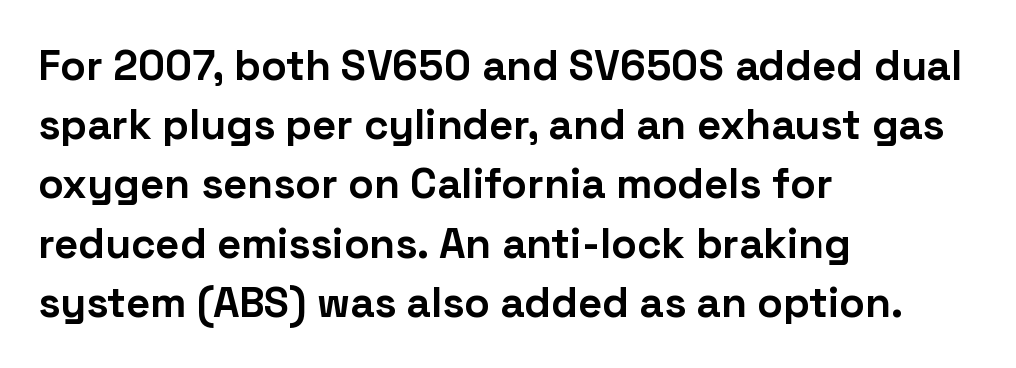
{"serif": "no", "italic": "no", "bold": "yes", "weight": "bold", "width": "normal", "stroke_contrast": "low", "x_height": "medium", "monospaced": "no", "underline": "no", "align": "left", "line_spacing": "normal", "line_spacing_ratio": 1.41, "letter_spacing": "normal", "letter_spacing_em": 0.0, "glyph_px": 42}
